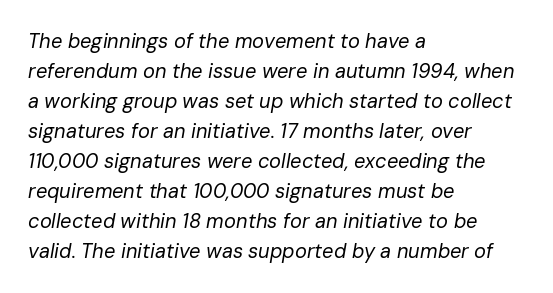
{"italic": "yes", "lean": "right", "slant_degrees": 10, "bold": "no", "underline": "no", "align": "left", "line_spacing": "normal", "line_spacing_ratio": 1.5, "letter_spacing": "normal", "letter_spacing_em": 0.0, "glyph_px": 20}
